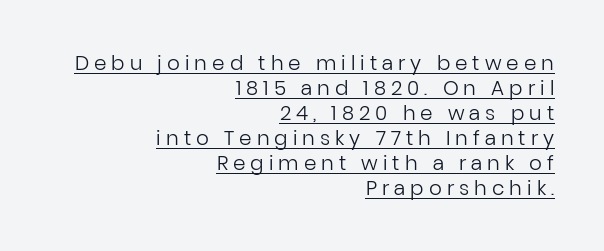
{"italic": "no", "bold": "no", "underline": "yes", "align": "right", "line_spacing": "normal", "line_spacing_ratio": 1.25, "letter_spacing": "wide", "letter_spacing_em": 0.25, "glyph_px": 20}
